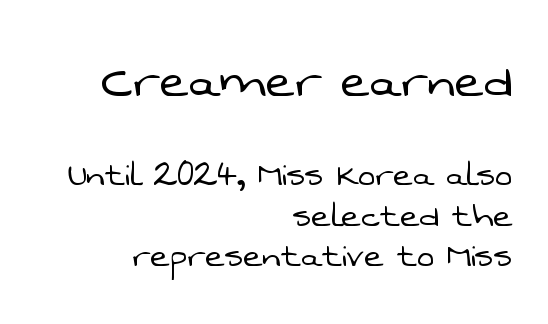
The image shows 61 px light sans-serif type; set right-aligned, tight line spacing (0.99x), normal letter spacing, not underlined; the first (top) block is 1.49x larger; low stroke contrast and a medium x-height.
